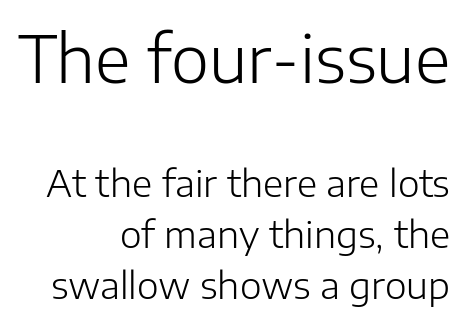
Rule under the text: the space is simply empty. The typesetting does not lean heavy: it is not bold. The earlier block is typeset at a bigger size than the later block. The letters advance in unequal steps, a hallmark of proportional type.
